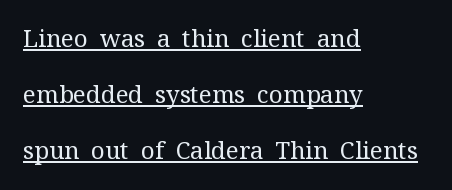
{"italic": "no", "bold": "no", "underline": "yes", "align": "left", "line_spacing": "loose", "line_spacing_ratio": 2.33, "letter_spacing": "normal", "letter_spacing_em": 0.0, "glyph_px": 24}
